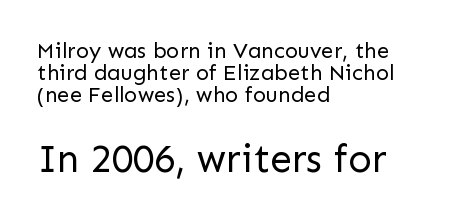
{"serif": "no", "italic": "no", "bold": "no", "weight": "regular", "width": "normal", "stroke_contrast": "low", "x_height": "medium", "monospaced": "no", "underline": "no", "align": "left", "line_spacing": "tight", "line_spacing_ratio": 1.01, "letter_spacing": "normal", "letter_spacing_em": 0.0, "larger_block": "second", "size_ratio": 1.77, "glyph_px": 39}
